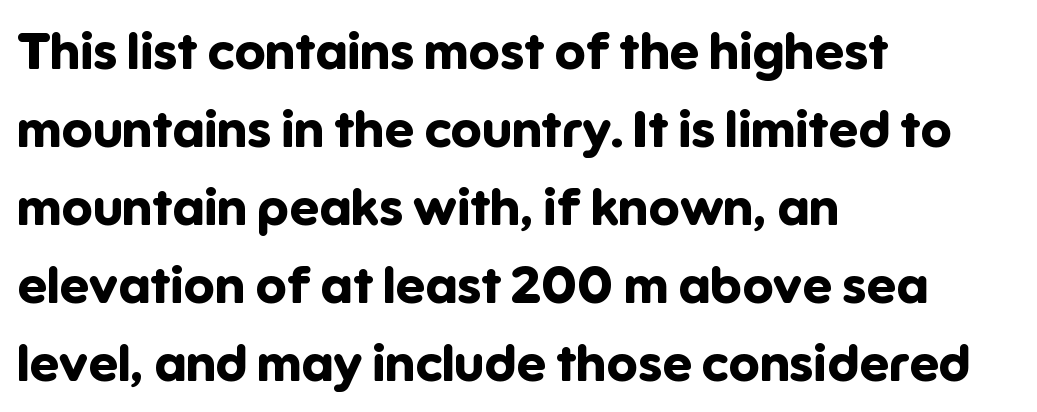
Clear beneath every line of the passage. These lines are composed in type without serifs. In terms of posture, this sample is upright. Set as a true bold cut, around the 700 mark.
